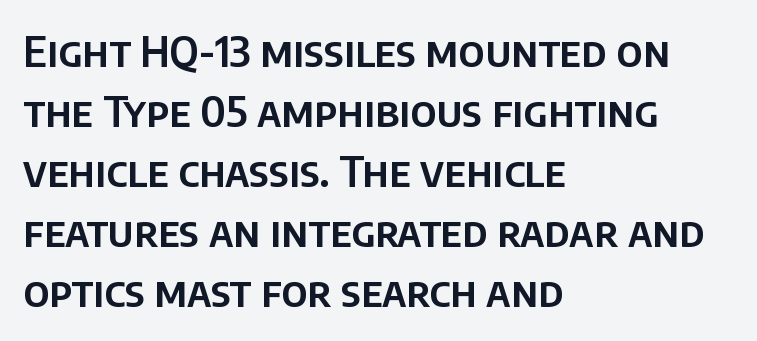
Observe the absence of serifs on each vertical stroke in this sample. It's the straight-up-and-down kind of type. Alignment: flush left. Clear beneath every line of the passage. Is this a fixed-width face? No — the glyphs have proportional, varying widths.
